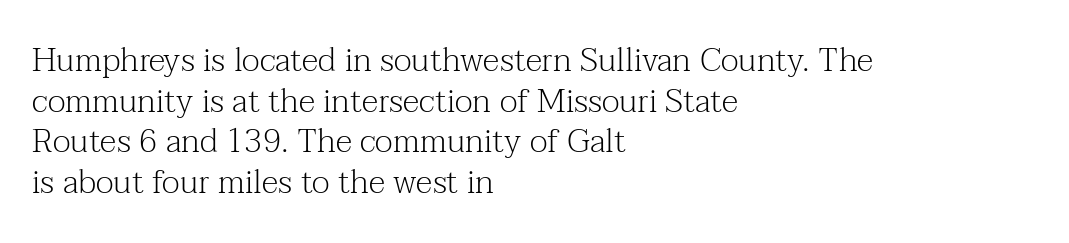
A typesetter would call this proportional, since set widths differ per character. Visually the block forms a straight wall on the left and a jagged coastline on the right. Does the lettering tilt? It doesn't — this is upright. Yep, those are serifs on the letters. The gap between lines stays unmarked. Weight: regular or lighter.
